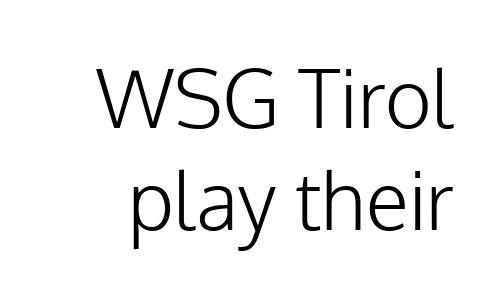
Q: Is the text bold? A: No.
Q: Is the text italic (slanted)? A: No, it is upright.
Q: Is the typeface a serif or a sans-serif typeface? A: Sans-serif.
Q: Is the text underlined? A: No.
Q: Is the spacing between letters normal or unusually wide? A: Normal.
Q: Is the spacing between lines tight, normal or loose? A: Normal.
Q: Width (condensed, normal, or wide)? A: Normal.
Q: Stroke contrast? A: Low.
Q: x-height? A: Medium.
Q: Monospaced? A: No.
